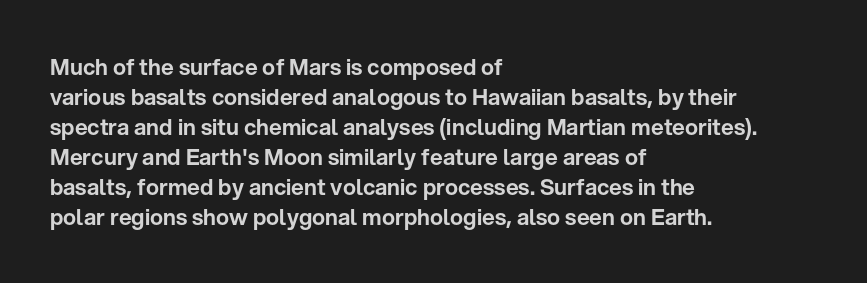
{"italic": "no", "underline": "no", "align": "left", "line_spacing": "normal", "line_spacing_ratio": 1.36, "letter_spacing": "normal", "letter_spacing_em": 0.0, "glyph_px": 22}
